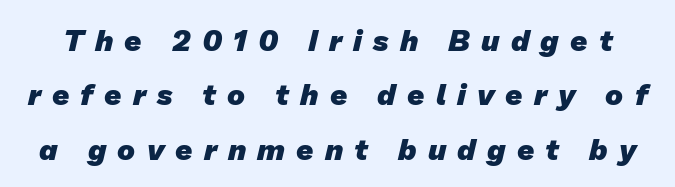
{"serif": "no", "bold": "yes", "weight": "heavy", "width": "normal", "stroke_contrast": "low", "x_height": "medium", "monospaced": "no", "underline": "no", "line_spacing_ratio": 1.81, "letter_spacing": "wide", "letter_spacing_em": 0.37, "glyph_px": 30}
